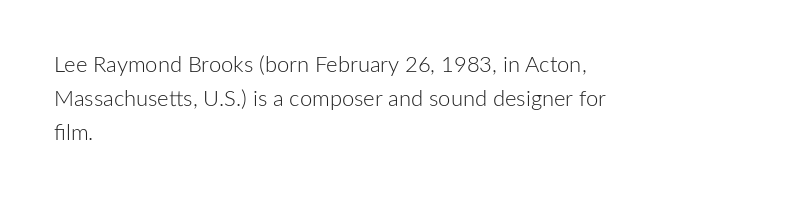
The image shows 22 px text type, upright; set left-aligned, normal line spacing (1.54x), normal letter spacing, not underlined.
